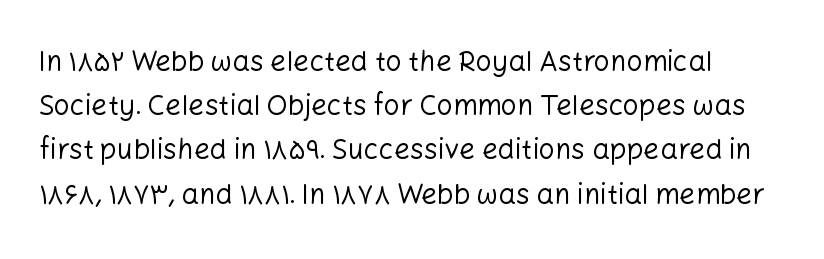
{"serif": "no", "italic": "no", "bold": "no", "weight": "regular", "width": "normal", "stroke_contrast": "low", "x_height": "medium", "monospaced": "no", "underline": "no", "line_spacing": "normal", "line_spacing_ratio": 1.58, "letter_spacing": "normal", "letter_spacing_em": 0.0, "glyph_px": 28}
